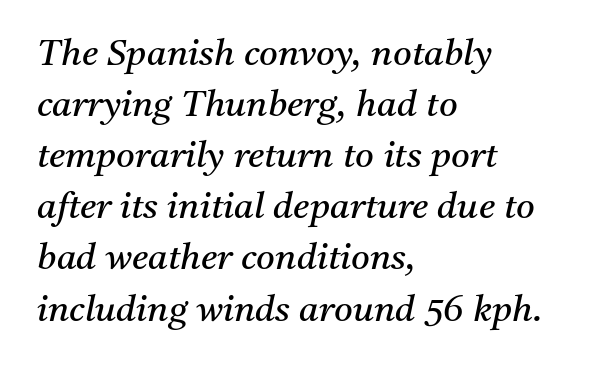
The image shows 36 px regular-weight serif type, italic (leaning right); set left-aligned, normal line spacing (1.42x), normal letter spacing, not underlined; medium stroke contrast and a medium x-height.
